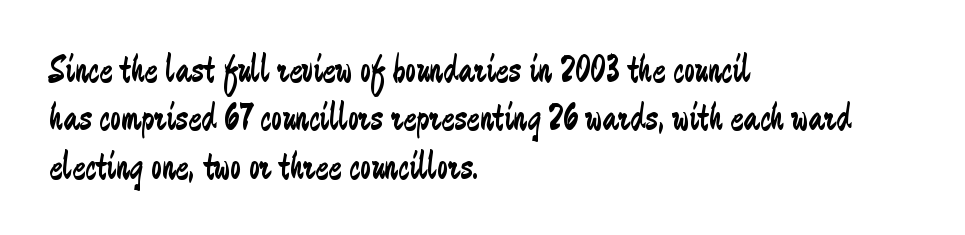
This rendering uses left alignment, leaving the right contour irregular. No extra tracking has been applied to these lines. These lines are composed in type without serifs. Here the designer chose a conventional face with non-uniform glyph widths.
